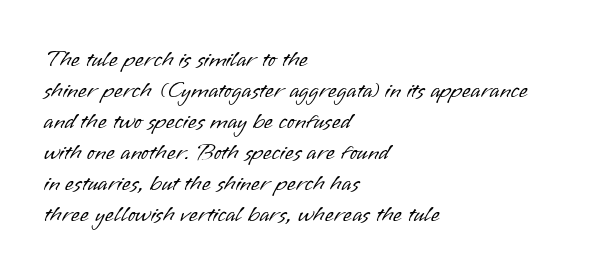
The ragged edge is on the right, which tells us the setting is flush left. Reading down the column, the eye jumps a familiar distance to each next line. The specimen omits any rule beneath the text block's lines. The face looks like a standard text weight, possibly lighter.
